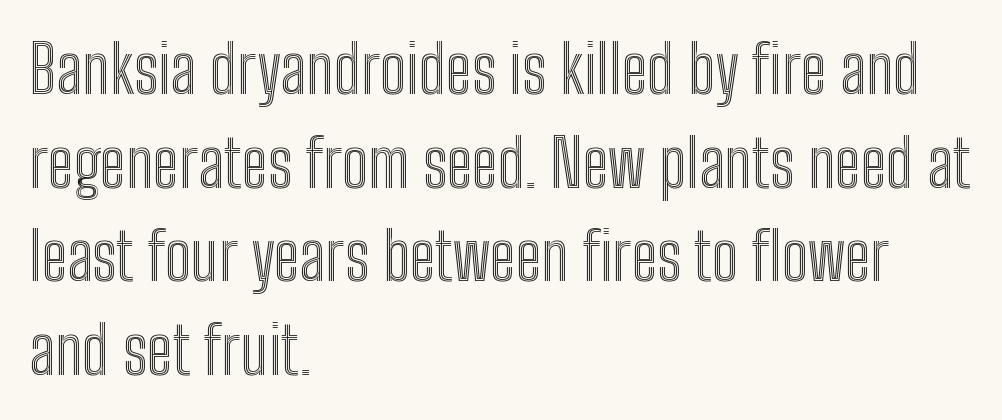
{"italic": "no", "width": "condensed", "x_height": "medium", "monospaced": "no", "underline": "no", "align": "left", "line_spacing": "normal", "line_spacing_ratio": 1.42, "letter_spacing": "normal", "letter_spacing_em": 0.0, "glyph_px": 66}
